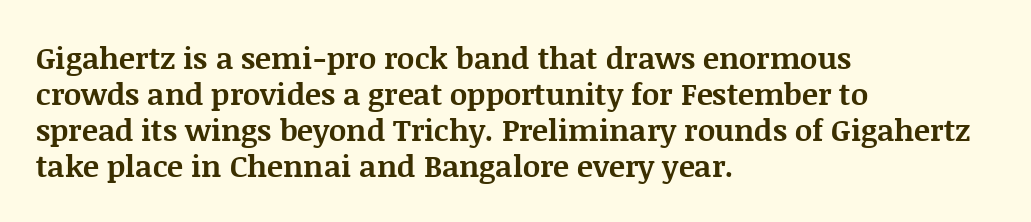
{"serif": "yes", "italic": "no", "bold": "yes", "weight": "bold", "width": "normal", "stroke_contrast": "medium", "x_height": "large", "monospaced": "no", "underline": "no", "align": "left", "line_spacing_ratio": 1.2, "letter_spacing": "normal", "letter_spacing_em": 0.0, "glyph_px": 30}
